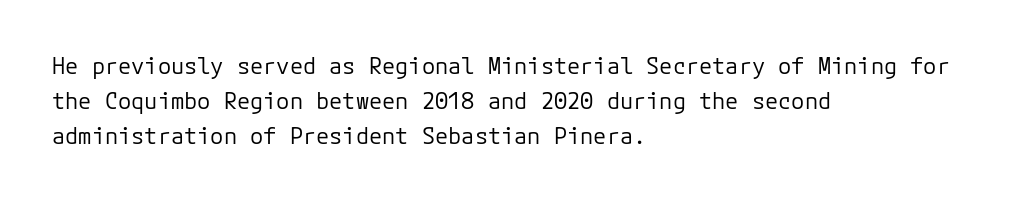
Q: Is the text bold? A: No.
Q: Is the text italic (slanted)? A: No, it is upright.
Q: Is the text underlined? A: No.
Q: How is the paragraph aligned? A: Left-aligned.
Q: Is the spacing between letters normal or unusually wide? A: Normal.
Q: Is the spacing between lines tight, normal or loose? A: Normal.
